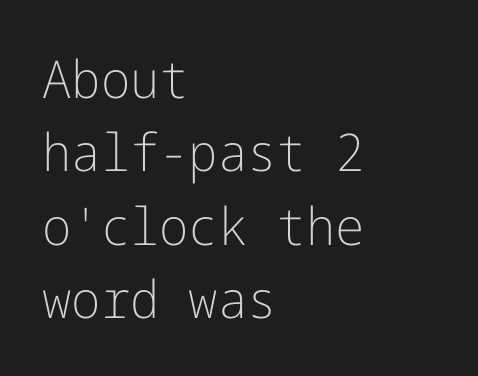
The image shows 52 px light sans-serif type, upright; set left-aligned, normal line spacing (1.41x), normal letter spacing, not underlined; low stroke contrast and a medium x-height.
